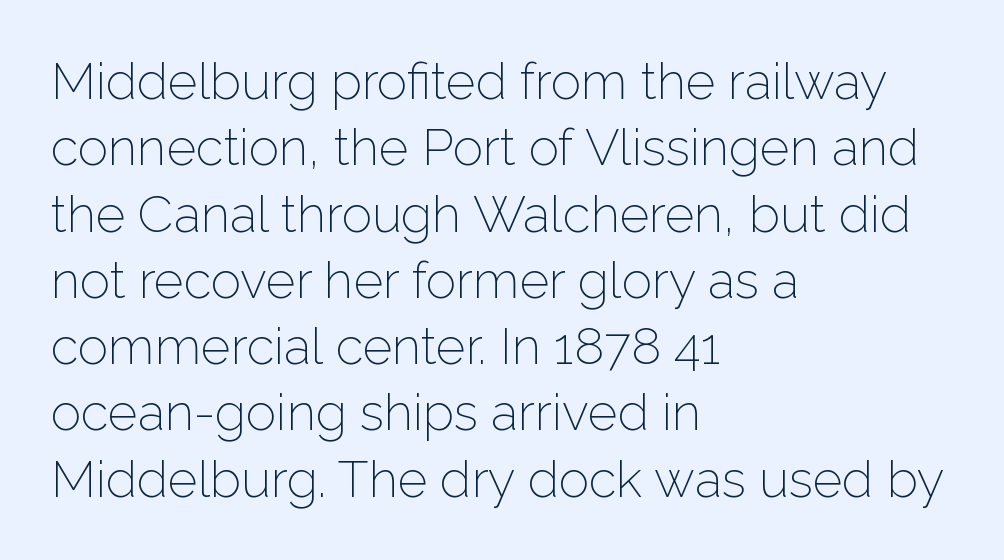
Q: Is the text bold? A: No.
Q: Is the text italic (slanted)? A: No, it is upright.
Q: Is the typeface a serif or a sans-serif typeface? A: Sans-serif.
Q: Is the text underlined? A: No.
Q: How is the paragraph aligned? A: Left-aligned.
Q: Is the spacing between letters normal or unusually wide? A: Normal.
Q: Is the spacing between lines tight, normal or loose? A: Normal.
Q: Width (condensed, normal, or wide)? A: Normal.
Q: Stroke contrast? A: Low.
Q: x-height? A: Medium.
Q: Monospaced? A: No.
